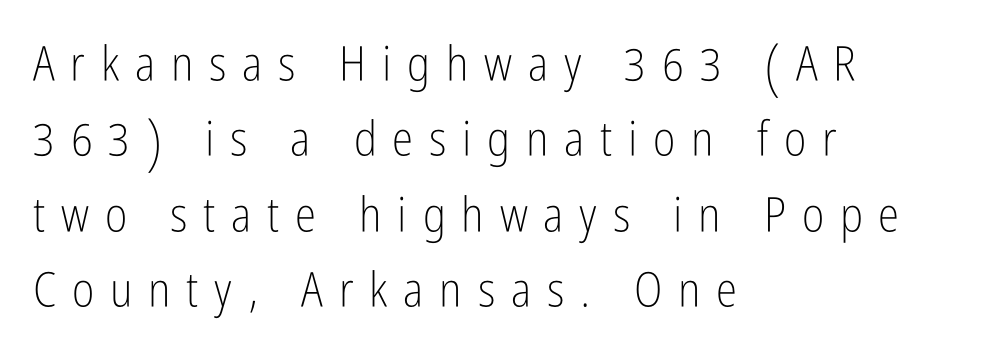
Tracking value appears strongly positive — letters spread wide. Heft: none added — not bold. No word sits above an underline. I'd call this a sans setting — the letters go barefoot. Spacing verdict: proportional, widths tailored to each character. Every character sits straight up, as roman type does.
